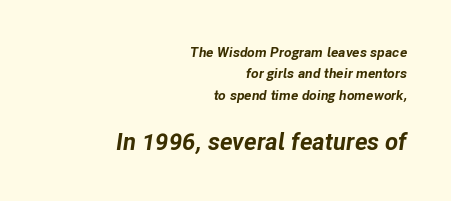
{"italic": "yes", "lean": "right", "slant_degrees": 8, "bold": "yes", "underline": "no", "align": "right", "line_spacing": "normal", "line_spacing_ratio": 1.52, "letter_spacing": "normal", "letter_spacing_em": 0.0, "larger_block": "second", "size_ratio": 1.71, "glyph_px": 24}
